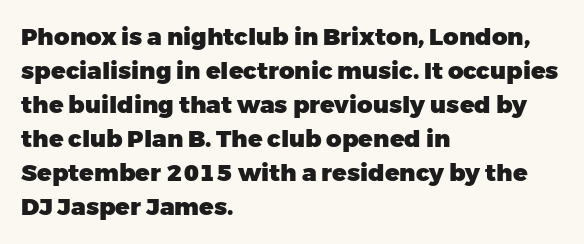
Q: Is the text bold? A: Yes.
Q: Is the text italic (slanted)? A: No, it is upright.
Q: Is the text underlined? A: No.
Q: How is the paragraph aligned? A: Left-aligned.
Q: Is the spacing between letters normal or unusually wide? A: Normal.
Q: Is the spacing between lines tight, normal or loose? A: Normal.
